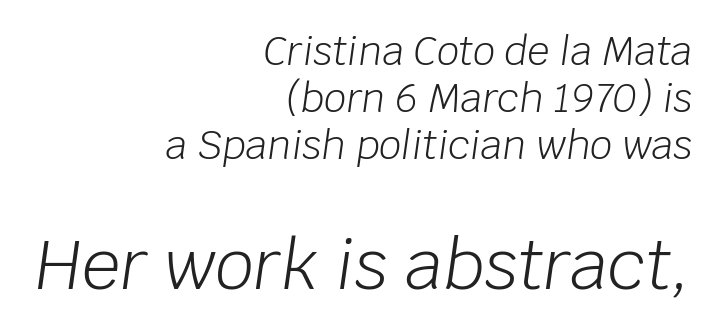
The image shows 68 px light type, italic (leaning right); set right-aligned, line spacing 1.2x, normal letter spacing, not underlined; the second (bottom) block is 1.74x larger; low stroke contrast and a large x-height.
